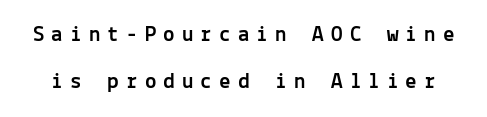
Beneath every word, the page is bare. Here the glyphs are tracked loosely, breaking word shapes into spaced letters. The passage shown stacks its lines with a broad gap. Quick note: not italic, upright.
